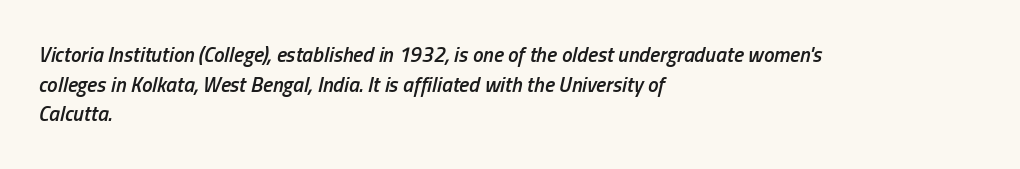
Q: Is the text bold? A: Semi-bold.
Q: Is the text italic (slanted)? A: Yes, it leans right by about 13 degrees.
Q: Is the text underlined? A: No.
Q: How is the paragraph aligned? A: Left-aligned.
Q: Is the spacing between letters normal or unusually wide? A: Normal.
Q: Is the spacing between lines tight, normal or loose? A: Normal.
